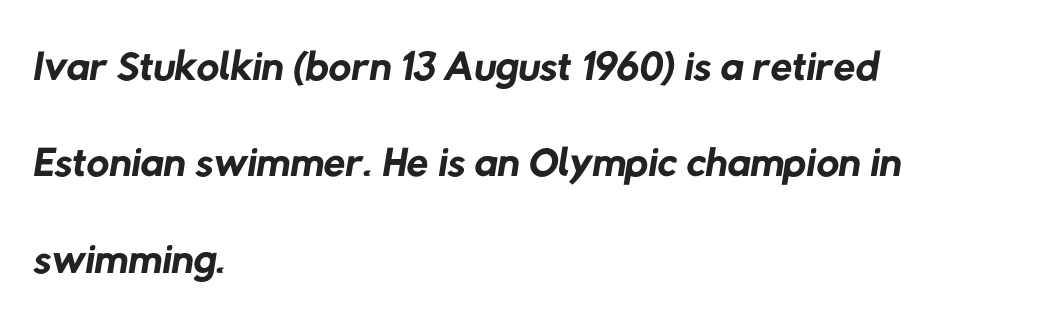
Compared with typical body copy, the letter spacing here is the same. Glance below the letters and you will spot only blank space. In terms of leading, this rendering sits right in the middle. The letters advance in unequal steps, a hallmark of proportional type. Each line starts at the same left margin while the right side varies. The glyphs in this specimen are sans serif.
